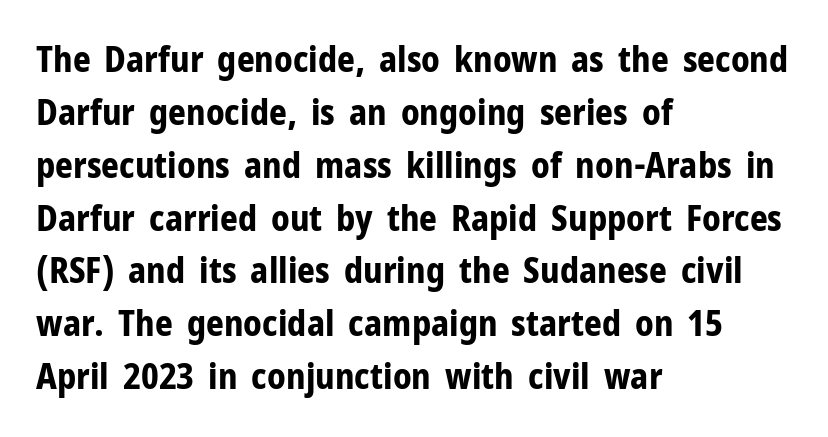
Q: Is the text bold? A: Yes.
Q: Is the text italic (slanted)? A: No, it is upright.
Q: Is the typeface a serif or a sans-serif typeface? A: Sans-serif.
Q: Is the text underlined? A: No.
Q: How is the paragraph aligned? A: Left-aligned.
Q: Is the spacing between letters normal or unusually wide? A: Normal.
Q: Is the spacing between lines tight, normal or loose? A: Normal.
Q: Width (condensed, normal, or wide)? A: Normal.
Q: Stroke contrast? A: Low.
Q: x-height? A: Medium.
Q: Monospaced? A: No.
